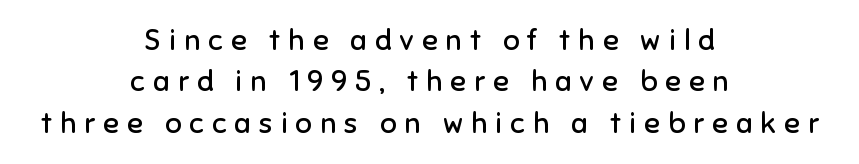
Does extra space separate the letters? Yes, quite a lot of it. The strip under each line holds only bare page. The letters stand upright; this is a roman face. The whitespace from short lines is split evenly between both sides. The weight would be labelled regular, book, light, or lighter still.
